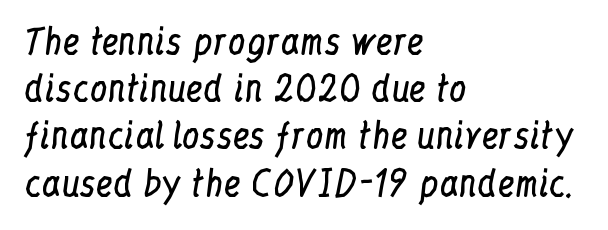
Leading: standard. This rendering employs a face with finishing strokes, i.e., a serif. The line texture is even and compact thanks to regular tracking. The setting favours the left margin, as ordinary paragraphs usually do.
